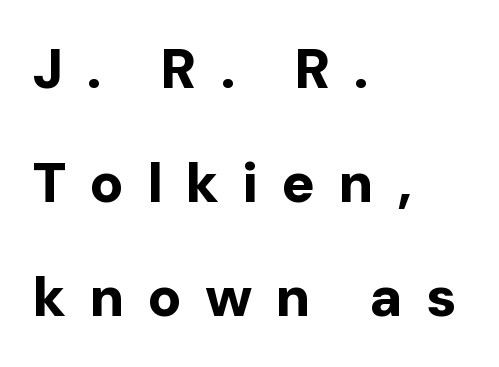
Q: Is the text bold? A: Yes.
Q: Is the text italic (slanted)? A: No, it is upright.
Q: Is the typeface a serif or a sans-serif typeface? A: Sans-serif.
Q: Is the text underlined? A: No.
Q: How is the paragraph aligned? A: Left-aligned.
Q: Is the spacing between letters normal or unusually wide? A: Unusually wide.
Q: Is the spacing between lines tight, normal or loose? A: Loose.
Q: Width (condensed, normal, or wide)? A: Normal.
Q: Stroke contrast? A: Low.
Q: x-height? A: Medium.
Q: Monospaced? A: No.
